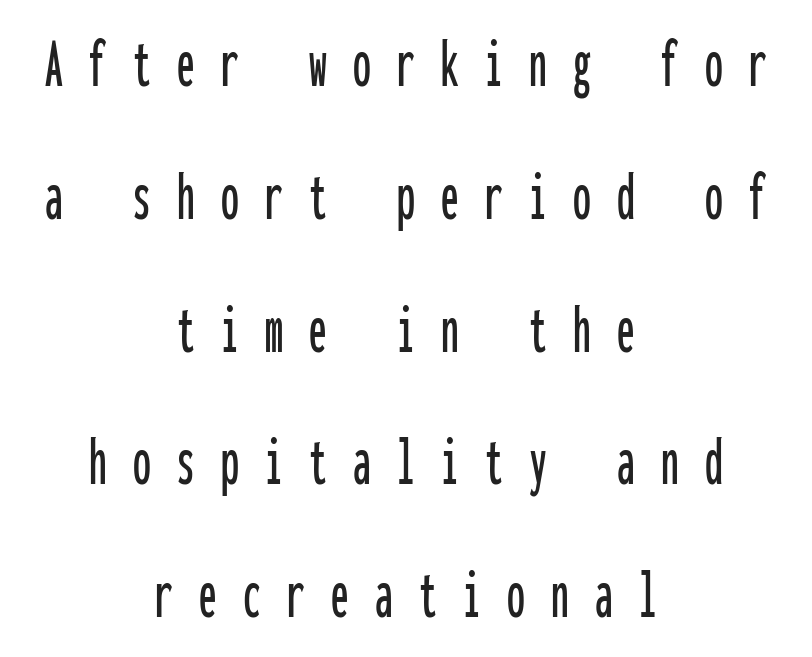
The zone under the glyphs is completely vacant. Typeset on center — no edge is straight. Unlike italic type, these characters show no tilt at all. This sample has the even, mechanical cadence of fixed-width lettering. Regarding serifs, this sample does without them.
